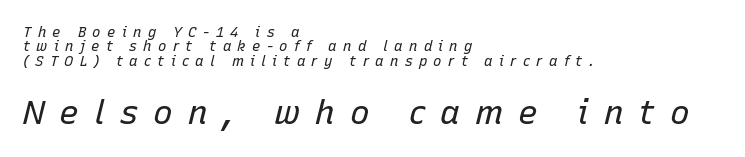
The image shows 33 px regular-weight type, italic (leaning right); set left-aligned, tight line spacing (1.02x), unusually wide letter spacing (+0.45 em), not underlined; the second (bottom) block is 2.36x larger; low stroke contrast and a medium x-height.
